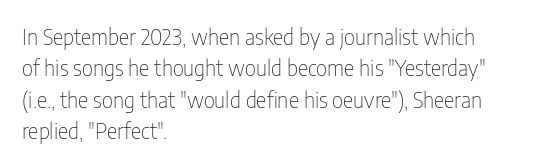
The line-height multiplier appears to be the usual default. The ragged edge is on the right, which tells us the setting is flush left. A typesetter would mark this as roman, not italic. This sample uses plain, unmodified letter spacing. No letter is thick-stroked: the sample isn't bold.
